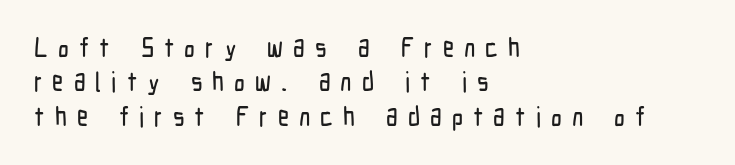
The image shows 27 px text type, upright; set left-aligned, normal line spacing (1.27x), unusually wide letter spacing (+0.37 em), not underlined.
